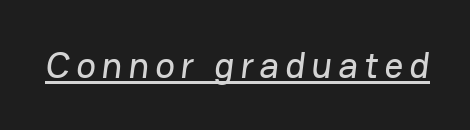
The image shows 37 px sans-serif type; set underlined; low stroke contrast and a medium x-height.
